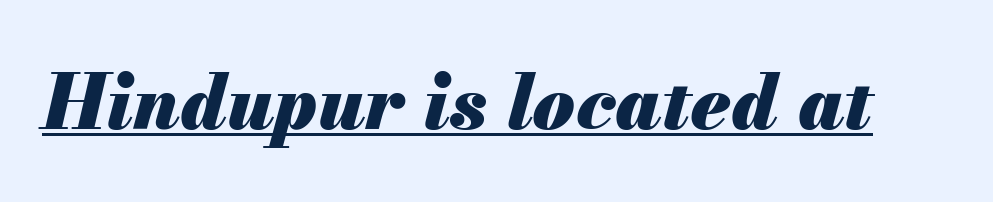
{"italic": "yes", "lean": "right", "slant_degrees": 13, "bold": "yes", "weight": "heavy", "width": "normal", "stroke_contrast": "medium", "x_height": "small", "monospaced": "no", "underline": "yes", "letter_spacing": "normal", "letter_spacing_em": 0.0, "glyph_px": 77}
